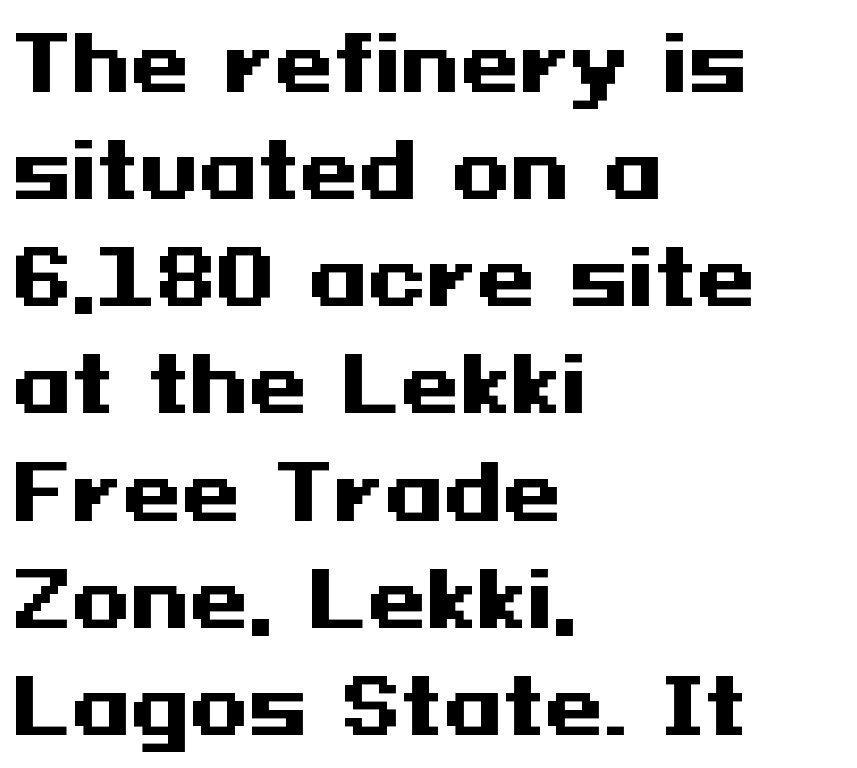
Q: Is the text bold? A: Yes.
Q: Is the text italic (slanted)? A: No, it is upright.
Q: Is the typeface a serif or a sans-serif typeface? A: Sans-serif.
Q: Is the text underlined? A: No.
Q: How is the paragraph aligned? A: Left-aligned.
Q: Is the spacing between letters normal or unusually wide? A: Normal.
Q: Is the spacing between lines tight, normal or loose? A: Normal.
Q: Width (condensed, normal, or wide)? A: Wide.
Q: Stroke contrast? A: Medium.
Q: x-height? A: Medium.
